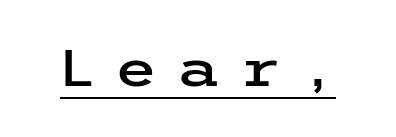
Posture: upright roman. You can tell from the bare stems that sans-serif type was used. Words appear elongated and porous because spacing is wide. What decoration does the sample have? An underline.
